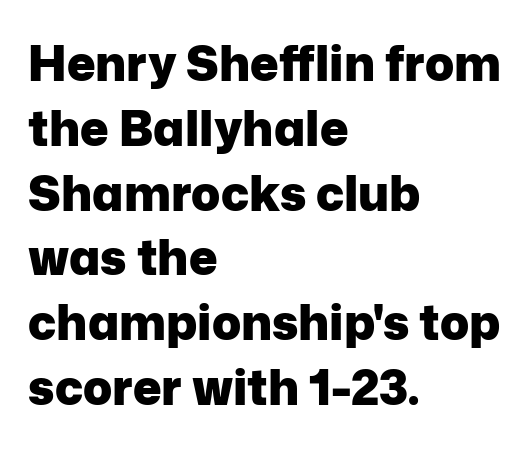
{"serif": "no", "italic": "no", "bold": "yes", "weight": "heavy", "width": "normal", "stroke_contrast": "low", "x_height": "medium", "monospaced": "no", "underline": "no", "align": "left", "line_spacing": "normal", "line_spacing_ratio": 1.35, "letter_spacing": "normal", "letter_spacing_em": 0.0, "glyph_px": 48}
